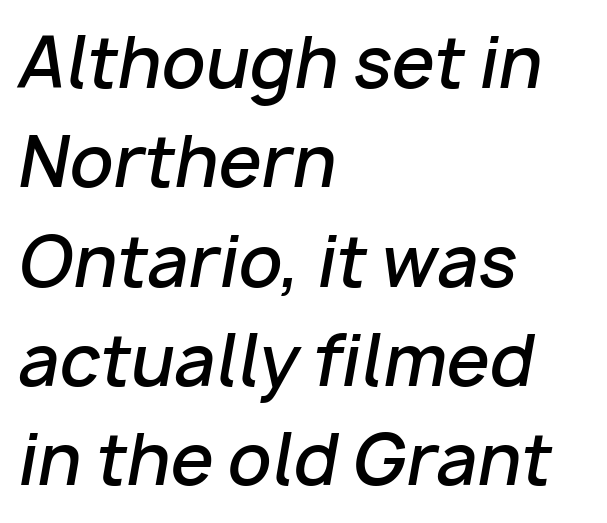
{"italic": "yes", "lean": "right", "slant_degrees": 10, "bold": "semi", "weight": "semibold", "width": "normal", "stroke_contrast": "low", "x_height": "medium", "monospaced": "no", "underline": "no", "align": "left", "line_spacing": "normal", "line_spacing_ratio": 1.44, "letter_spacing": "normal", "letter_spacing_em": 0.0, "glyph_px": 69}
